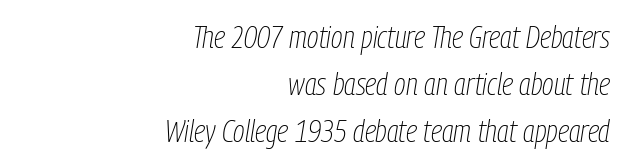
The image shows 31 px thin, condensed type, italic (leaning right); set right-aligned, normal line spacing (1.51x), normal letter spacing, not underlined; low stroke contrast and a medium x-height.
